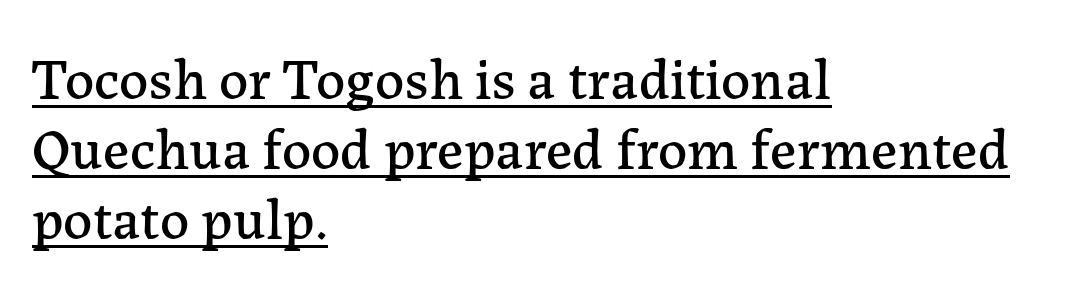
Little horizontal feet cap the strokes, marking this as serif type. Posture: upright roman. The rendering uses natural spacing where letterforms have individual widths. The compositor pushed each line to the left boundary. Standard letterfit; no display-style spreading of the glyphs. Does a line run under the words? Yes, clearly.
